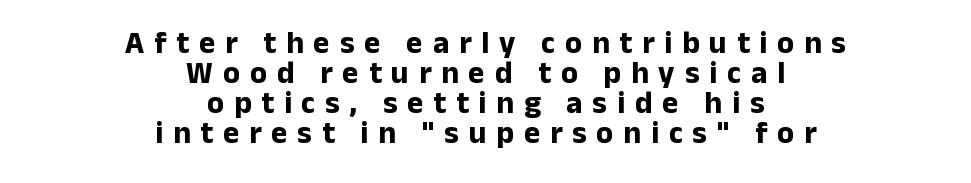
{"serif": "no", "italic": "no", "bold": "yes", "weight": "bold", "width": "normal", "stroke_contrast": "low", "x_height": "medium", "monospaced": "no", "underline": "no", "align": "center", "line_spacing": "tight", "line_spacing_ratio": 0.97, "letter_spacing": "wide", "letter_spacing_em": 0.32, "glyph_px": 31}
